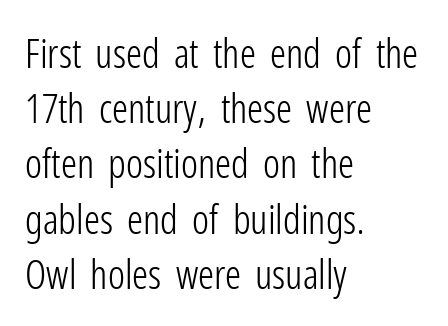
Q: Is the text bold? A: No.
Q: Is the text italic (slanted)? A: No, it is upright.
Q: Is the typeface a serif or a sans-serif typeface? A: Sans-serif.
Q: Is the text underlined? A: No.
Q: How is the paragraph aligned? A: Left-aligned.
Q: Is the spacing between letters normal or unusually wide? A: Normal.
Q: Is the spacing between lines tight, normal or loose? A: Normal.
Q: Width (condensed, normal, or wide)? A: Condensed.
Q: Stroke contrast? A: Low.
Q: x-height? A: Medium.
Q: Monospaced? A: No.
